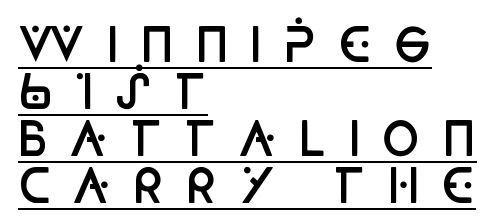
{"serif": "no", "italic": "no", "bold": "semi", "weight": "semibold", "width": "condensed", "stroke_contrast": "low", "x_height": "large", "monospaced": "no", "underline": "yes", "align": "left", "line_spacing": "tight", "line_spacing_ratio": 1.02, "letter_spacing": "wide", "letter_spacing_em": 0.45, "glyph_px": 46}
